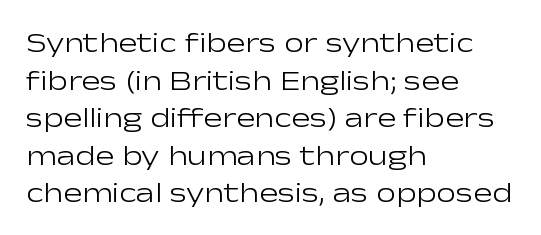
Q: Is the text bold? A: No.
Q: Is the text italic (slanted)? A: No, it is upright.
Q: Is the typeface a serif or a sans-serif typeface? A: Sans-serif.
Q: Is the text underlined? A: No.
Q: How is the paragraph aligned? A: Left-aligned.
Q: Is the spacing between letters normal or unusually wide? A: Normal.
Q: Is the spacing between lines tight, normal or loose? A: Normal.
Q: Width (condensed, normal, or wide)? A: Wide.
Q: Stroke contrast? A: Low.
Q: x-height? A: Medium.
Q: Monospaced? A: No.
